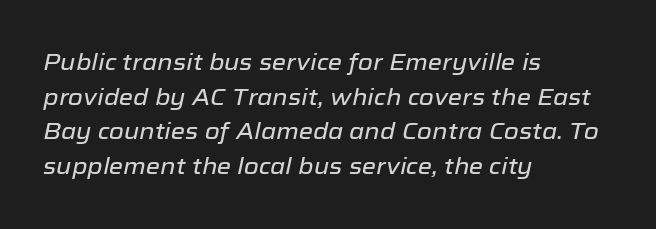
The image shows 23 px text type, italic (leaning right); set left-aligned, normal line spacing (1.51x), normal letter spacing, not underlined.
